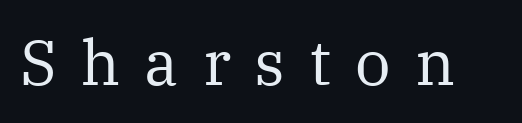
Is this a fixed-width face? No — the glyphs have proportional, varying widths. Plain, unruled lines of type. Is the letter spacing exaggerated? Yes — the characters are pushed far apart. These glyphs show unthickened strokes, regular width or finer.
